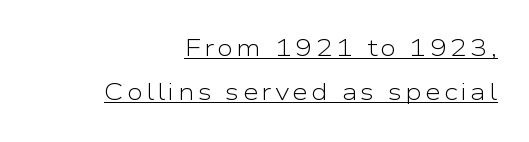
The image shows 23 px text type, upright; set right-aligned, loose line spacing (1.92x), underlined.
